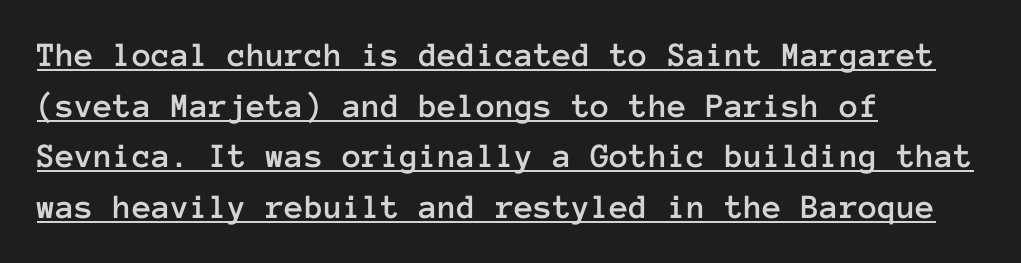
Q: Is the text italic (slanted)? A: No, it is upright.
Q: Is the text underlined? A: Yes.
Q: How is the paragraph aligned? A: Left-aligned.
Q: Is the spacing between letters normal or unusually wide? A: Normal.
Q: Is the spacing between lines tight, normal or loose? A: Normal.
Q: Width (condensed, normal, or wide)? A: Normal.
Q: Stroke contrast? A: Low.
Q: x-height? A: Medium.
Q: Monospaced? A: Yes.
